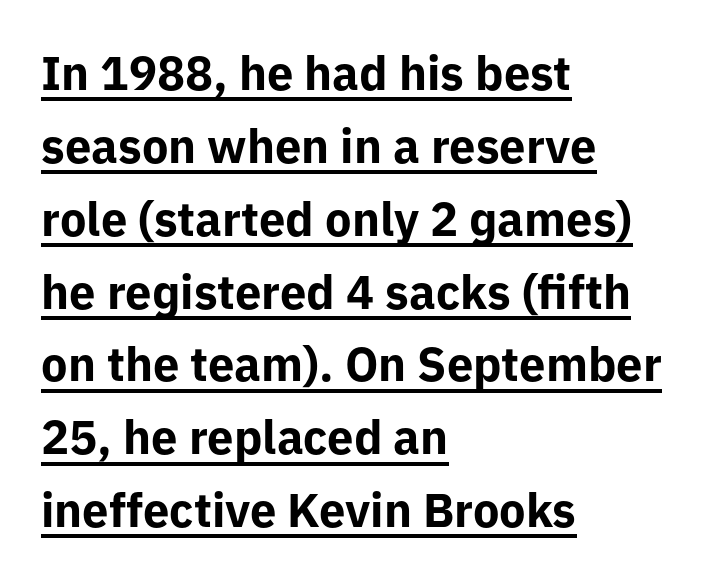
Grotesque or geometric, the face here clearly has no serifs. The letters stand upright; this is a roman face. The text block is weighted toward the left margin, trailing off unevenly rightward. Students, observe the line beneath the letters — that is underlining.
